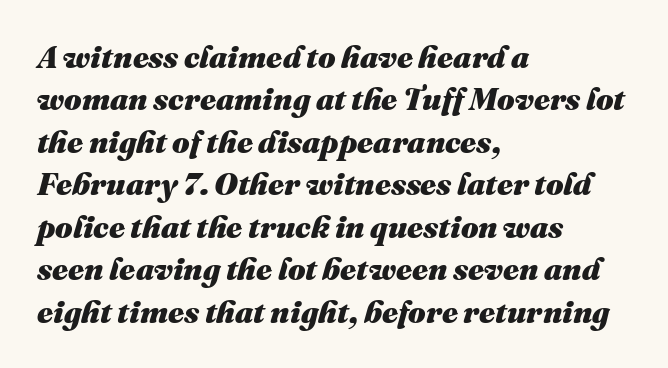
{"italic": "yes", "lean": "right", "slant_degrees": 16, "bold": "yes", "weight": "heavy", "width": "normal", "stroke_contrast": "medium", "x_height": "medium", "monospaced": "no", "underline": "no", "align": "left", "line_spacing": "normal", "line_spacing_ratio": 1.37, "letter_spacing": "normal", "letter_spacing_em": 0.0, "glyph_px": 31}
